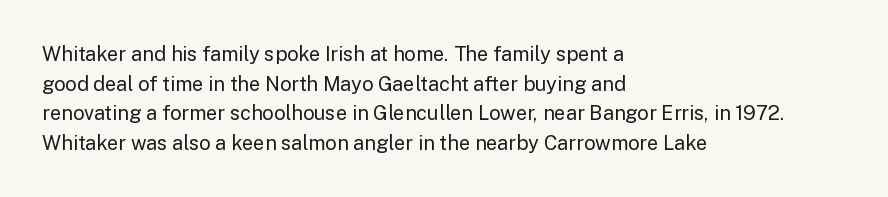
Compared with a typical body face, this is equally light or lighter still. The line texture is even and compact thanks to regular tracking. The space directly below the letters is spotless. Nope, not italic — everything's standing straight.
